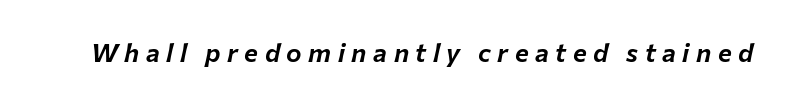
The image shows 26 px text type, italic (leaning right); set unusually wide letter spacing (+0.25 em), not underlined.
